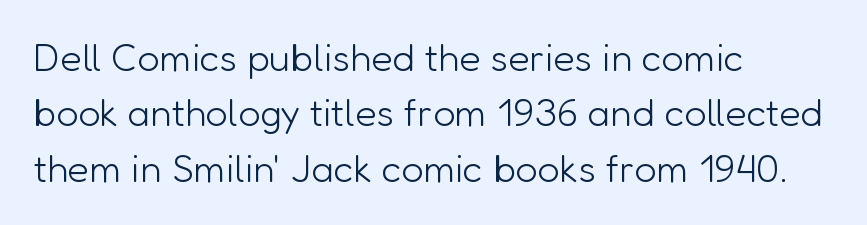
The lines in this sample share a left origin and differ only in where they stop. On a weight scale, this lands at 450 or below. No italicization has been applied; the sample stays upright. Regular leading.
